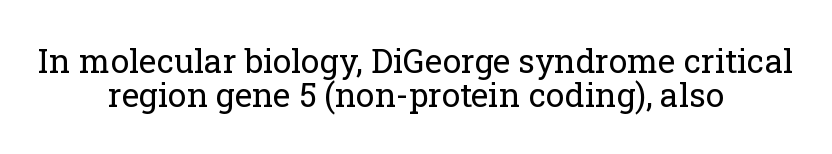
The image shows 33 px regular-weight serif type, upright; set centered, tight line spacing (1.02x), normal letter spacing, not underlined; low stroke contrast and a medium x-height.
